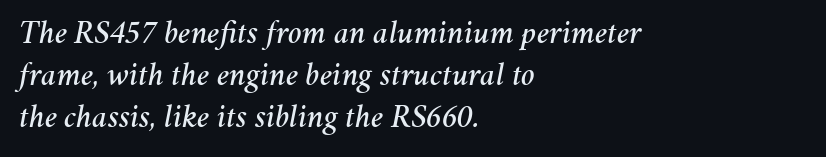
{"italic": "yes", "lean": "right", "slant_degrees": 11, "width": "normal", "stroke_contrast": "medium", "x_height": "medium", "monospaced": "no", "underline": "no", "align": "left", "line_spacing": "normal", "line_spacing_ratio": 1.28, "letter_spacing": "normal", "letter_spacing_em": 0.0, "glyph_px": 33}
